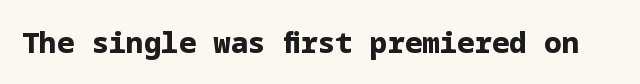
{"serif": "no", "italic": "no", "bold": "yes", "weight": "bold", "width": "normal", "stroke_contrast": "low", "x_height": "medium", "underline": "no", "letter_spacing": "normal", "letter_spacing_em": 0.0, "glyph_px": 29}
